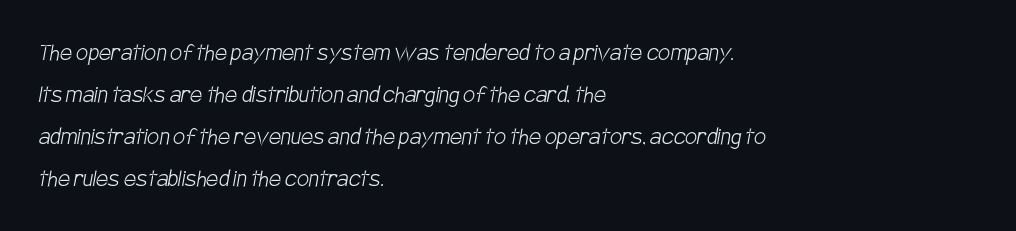
The compositor pushed each line to the left boundary. Summary of vertical rhythm: regular, with standard interline spacing. Honestly, there is no underline to notice here at all. Heft: none added — not bold.
